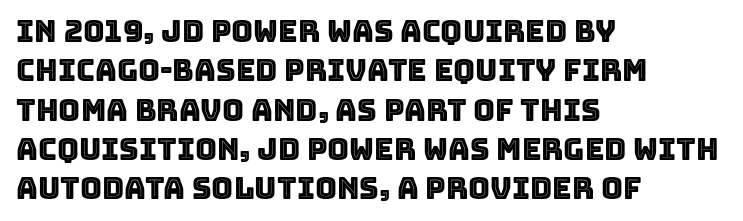
Any mark beneath the type? The region is blank. Reading down the column, the eye jumps a familiar distance to each next line. The lettering holds an erect, upright posture throughout. Horizontally, the lines are justified to the leading edge only. A typesetter would call this proportional, since set widths differ per character. The passage shown has conventional tracking throughout.
